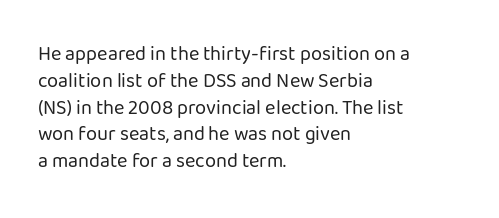
The image shows 20 px text type, upright; set left-aligned, normal line spacing (1.34x), normal letter spacing, not underlined.
